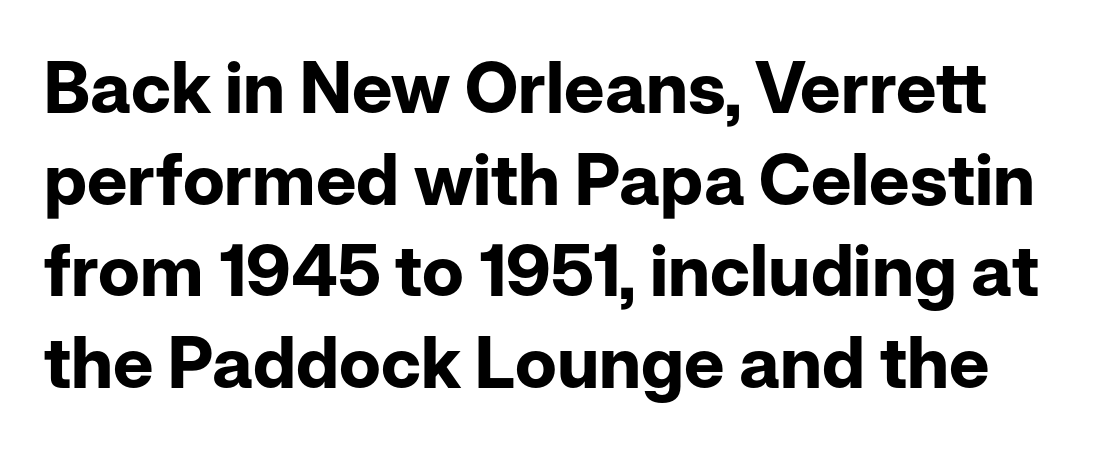
These lines keep a tight, regular rhythm from letter to letter. Varying glyph widths throughout — classic text-font behaviour. The font's upright variant was chosen for this text. Each new line begins a customary step beneath the previous one.
